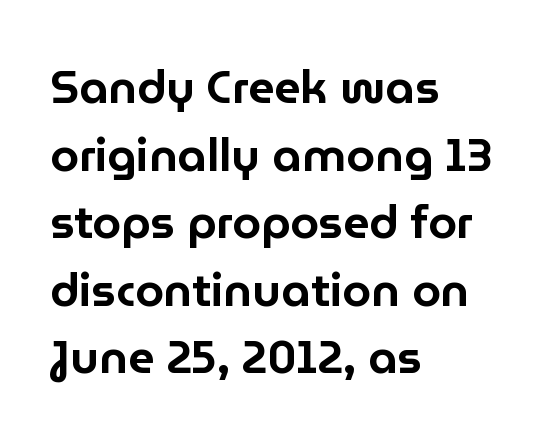
Upright lettering throughout. The compositor pushed each line to the left boundary. Clear beneath every line of the passage. You could not count columns in this text — the font is proportionally spaced.
